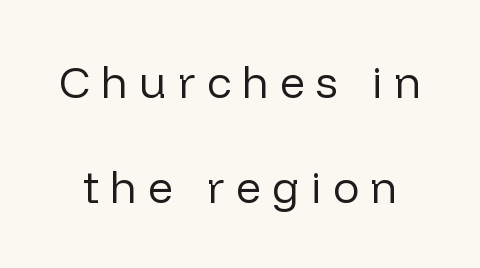
No feet cap the strokes, marking this as sans-serif type. Upright lettering throughout. Proportional: the letters do not fall into vertical columns. Unmarked baselines from the first word to the last.
